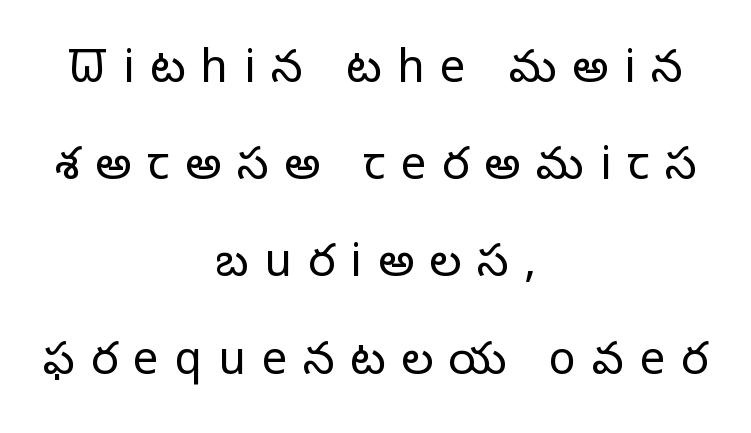
Q: Is the text bold? A: No.
Q: Is the text italic (slanted)? A: No, it is upright.
Q: Is the typeface a serif or a sans-serif typeface? A: Sans-serif.
Q: Is the text underlined? A: No.
Q: How is the paragraph aligned? A: Centered.
Q: Is the spacing between letters normal or unusually wide? A: Unusually wide.
Q: Is the spacing between lines tight, normal or loose? A: Loose.
Q: Width (condensed, normal, or wide)? A: Normal.
Q: Stroke contrast? A: Low.
Q: x-height? A: Medium.
Q: Monospaced? A: No.
